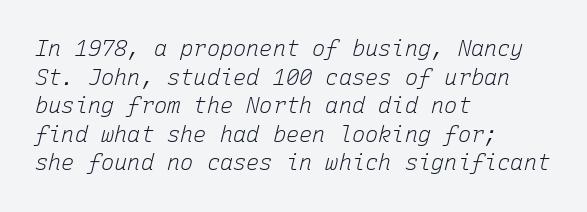
The image shows 22 px text type, italic (leaning right); set left-aligned, normal line spacing (1.3x), normal letter spacing, not underlined.
